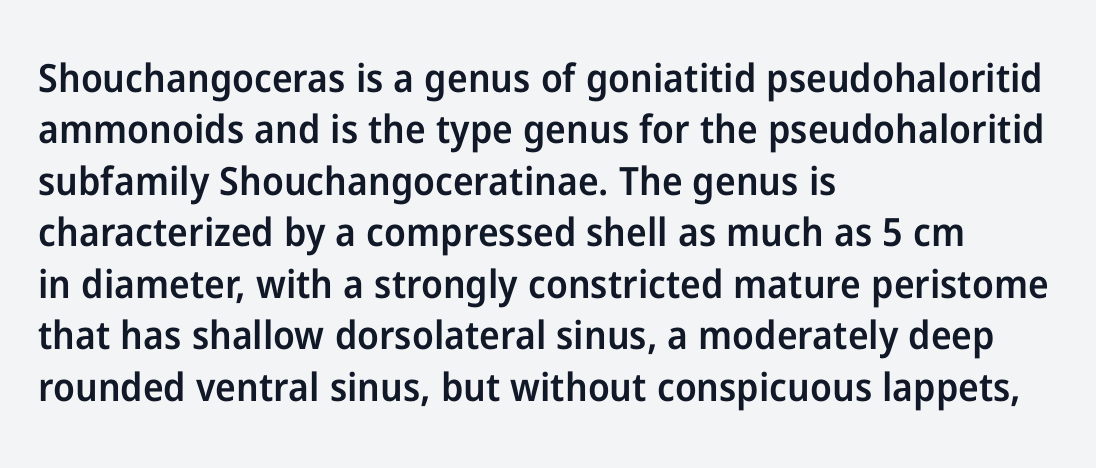
Every stem runs plumb, perpendicular to the baseline. A typesetter would call this proportional, since set widths differ per character. The text block is weighted toward the left margin, trailing off unevenly rightward. The rendering uses a semibold face; strokes are thickened but not to full bold.
